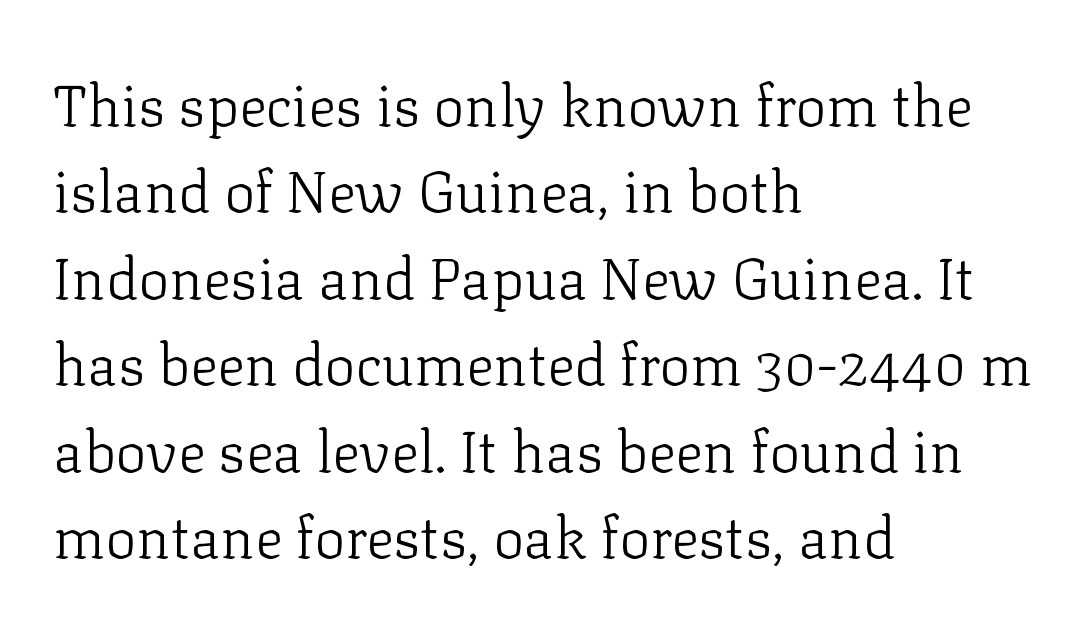
Q: Is the text bold? A: No.
Q: Is the text italic (slanted)? A: No, it is upright.
Q: Is the typeface a serif or a sans-serif typeface? A: Serif.
Q: Is the text underlined? A: No.
Q: How is the paragraph aligned? A: Left-aligned.
Q: Is the spacing between letters normal or unusually wide? A: Normal.
Q: Is the spacing between lines tight, normal or loose? A: Normal.
Q: Width (condensed, normal, or wide)? A: Normal.
Q: Stroke contrast? A: Low.
Q: x-height? A: Medium.
Q: Monospaced? A: No.
